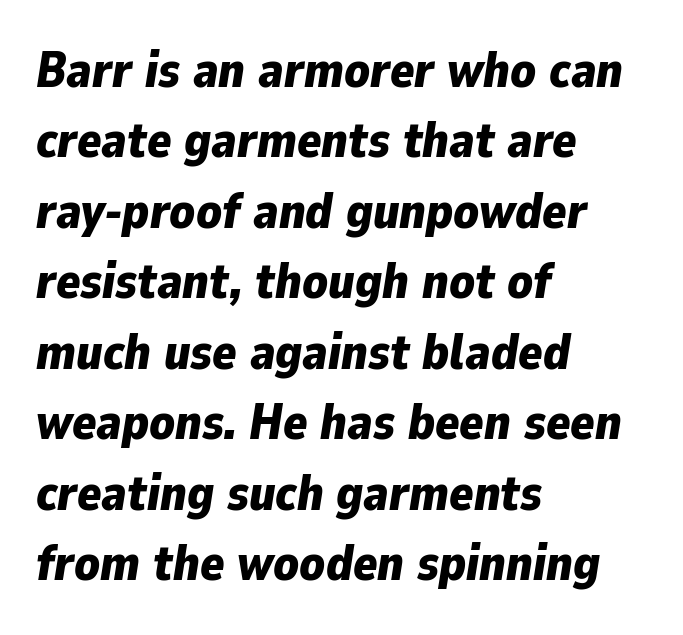
Think of a printed novel: that variable character pitch is what you see here. The paragraph shown leans on its left margin. How heavy is the stroke? Heavy — this is a bold. The strip under each line holds only bare page. The font's italic variant was chosen for this text.
